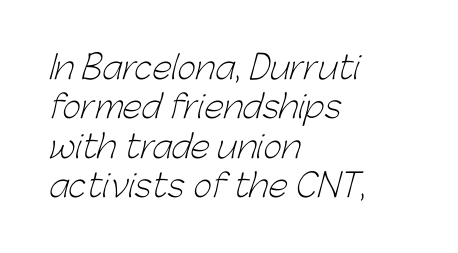
The words here are not underlined. Nothing heavy about these letters — not bold at all. I'd call this a sans setting — the letters go barefoot. Horizontally, the lines are justified to the leading edge only. Nobody touched the tracking dial on this one. Here the designer chose a conventional face with non-uniform glyph widths.
